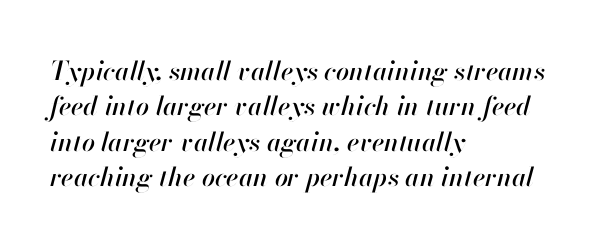
Short note: letters normally spaced. The text carries the slant typical of an italic or oblique font. The line-height multiplier appears to be the usual default. The gap between lines stays unmarked. Compared with a centered layout, this one pins lines to the left instead.
